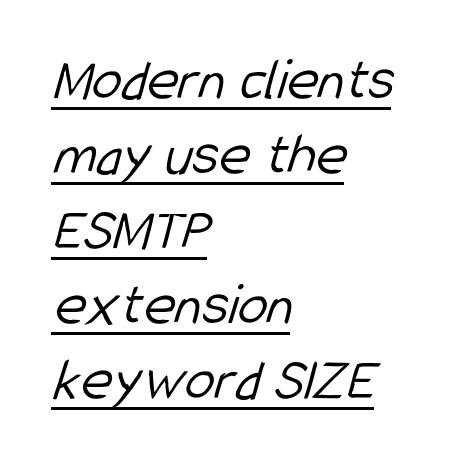
Q: Is the text bold? A: No.
Q: Is the typeface a serif or a sans-serif typeface? A: Sans-serif.
Q: Is the text underlined? A: Yes.
Q: How is the paragraph aligned? A: Left-aligned.
Q: Is the spacing between letters normal or unusually wide? A: Normal.
Q: Is the spacing between lines tight, normal or loose? A: Normal.
Q: Width (condensed, normal, or wide)? A: Condensed.
Q: Stroke contrast? A: Low.
Q: x-height? A: Medium.
Q: Monospaced? A: No.
